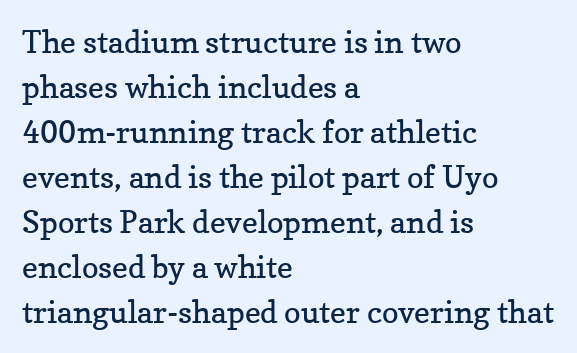
The image shows 31 px regular-weight serif type, upright; set left-aligned, normal line spacing (1.45x), normal letter spacing, not underlined; low stroke contrast and a medium x-height.
